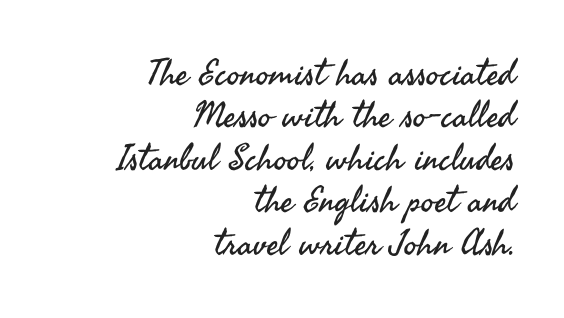
Grotesque or geometric, the face here clearly has no serifs. Nothing heavy about these letters — not bold at all. Every row of glyphs terminates at an identical x-position on the right. Beneath every word, the page is bare.
